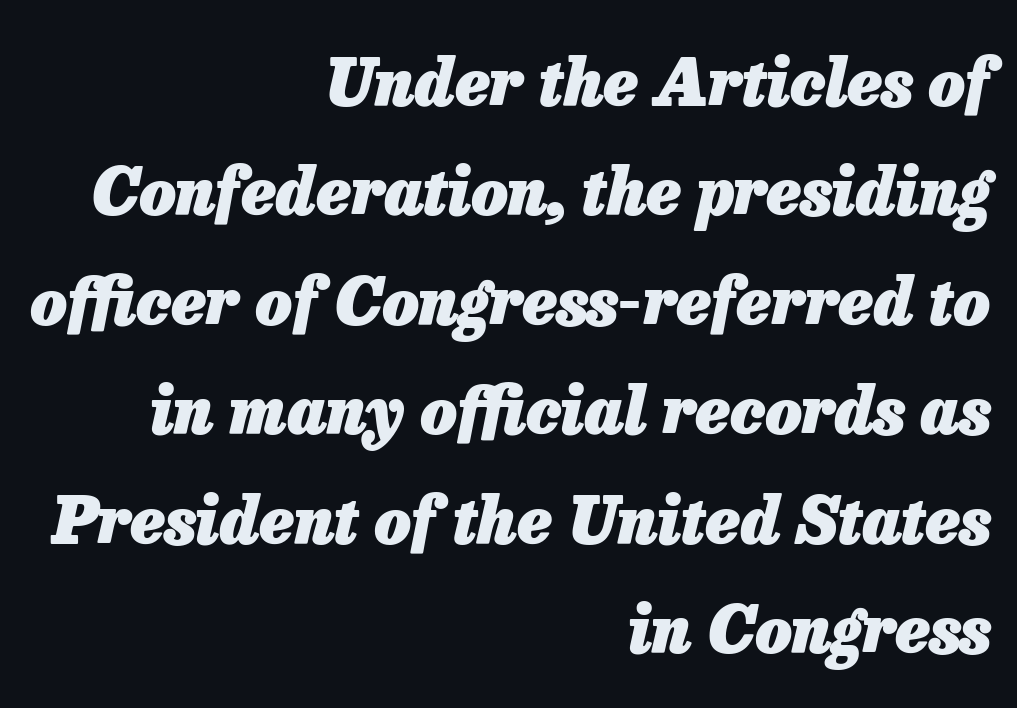
Spacing verdict: proportional, widths tailored to each character. As a designer I'd log this as weight 700, bold. Here the glyphs are tracked normally, forming tight word shapes. Italic: yes, the glyphs are oblique. These lines are set flush right with a ragged left edge.
